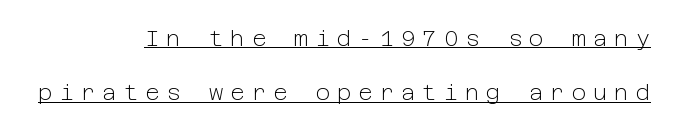
The image shows 22 px text type, upright; set right-aligned, loose line spacing (2.47x), unusually wide letter spacing (+0.32 em), underlined.
